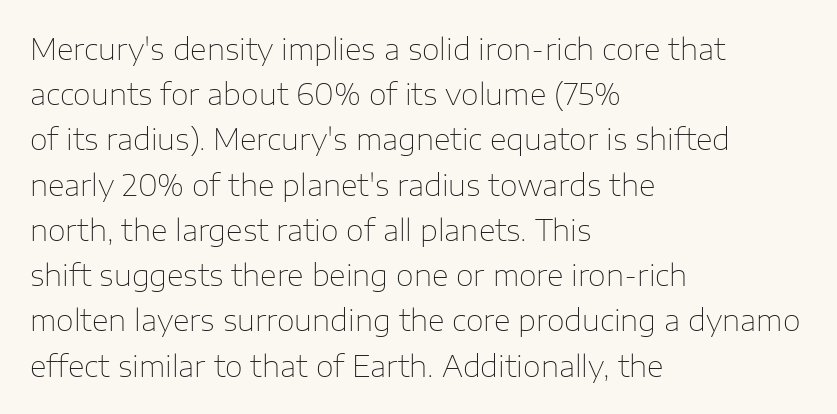
{"serif": "no", "italic": "no", "bold": "no", "weight": "thin", "width": "normal", "stroke_contrast": "low", "x_height": "medium", "monospaced": "no", "underline": "no", "align": "left", "line_spacing": "normal", "line_spacing_ratio": 1.56, "letter_spacing": "normal", "letter_spacing_em": 0.0, "glyph_px": 29}
